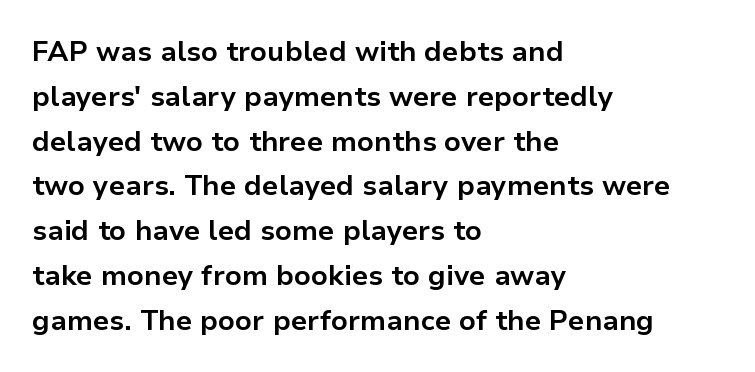
{"serif": "no", "italic": "no", "bold": "yes", "weight": "bold", "width": "normal", "stroke_contrast": "low", "x_height": "medium", "monospaced": "no", "underline": "no", "align": "left", "line_spacing": "normal", "line_spacing_ratio": 1.6, "letter_spacing": "normal", "letter_spacing_em": 0.0, "glyph_px": 28}
